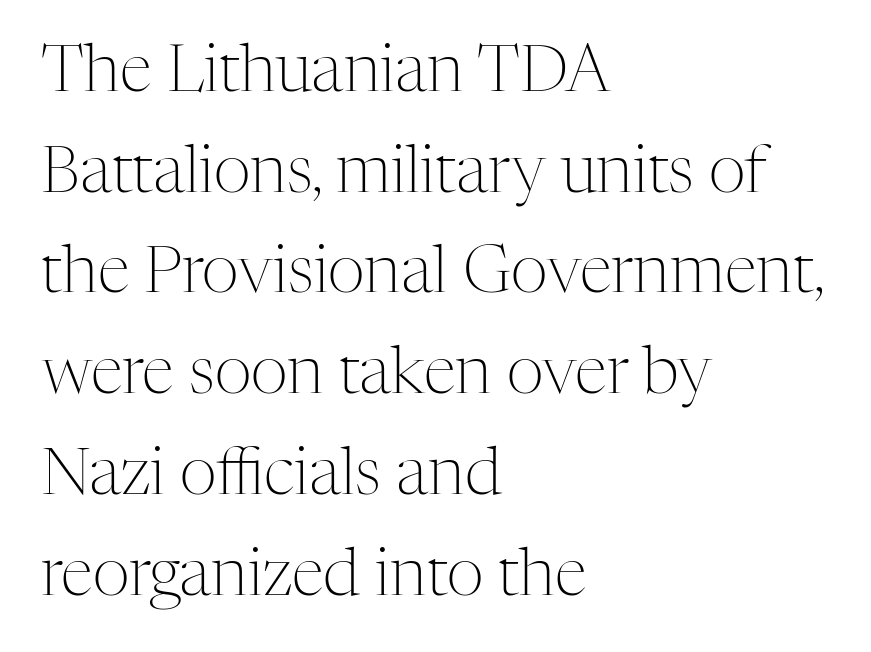
{"serif": "yes", "italic": "no", "bold": "no", "weight": "light", "width": "normal", "stroke_contrast": "medium", "x_height": "medium", "monospaced": "no", "underline": "no", "align": "left", "line_spacing": "normal", "line_spacing_ratio": 1.55, "letter_spacing": "normal", "letter_spacing_em": 0.0, "glyph_px": 65}
